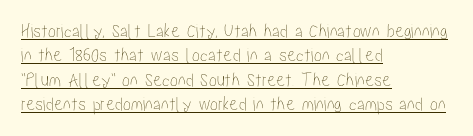
Q: Is the text italic (slanted)? A: No, it is upright.
Q: Is the text underlined? A: Yes.
Q: How is the paragraph aligned? A: Left-aligned.
Q: Is the spacing between letters normal or unusually wide? A: Normal.
